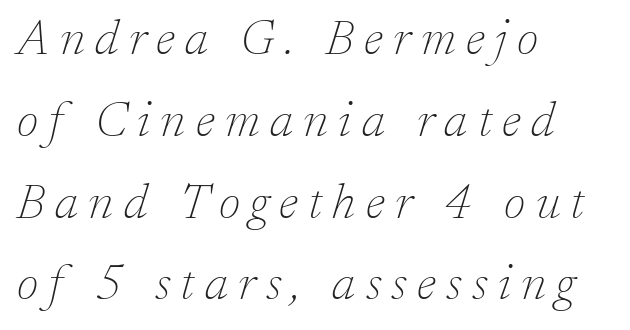
The image shows 49 px thin serif type, italic (leaning right); set left-aligned, normal line spacing (1.67x), unusually wide letter spacing (+0.21 em), not underlined; low stroke contrast and a medium x-height.
